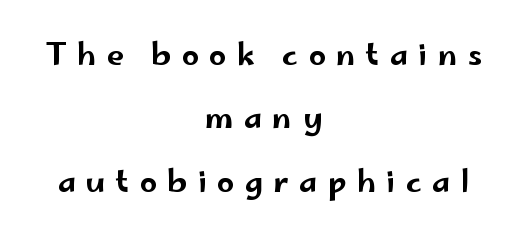
The image shows 30 px wide sans-serif type, upright; set centered, loose line spacing (2.11x), unusually wide letter spacing (+0.35 em), not underlined; low stroke contrast and a small x-height.
